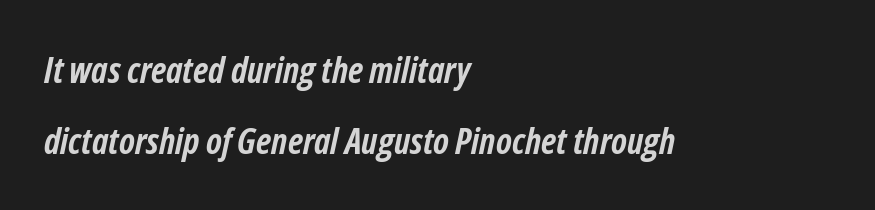
Note the varied advance widths — an 'i' is clearly narrower than an 'm'. Weight check: bold — yes, fully. Horizontal bands of white between lines are thick stripes. The lines in this sample share a left origin and differ only in where they stop.
